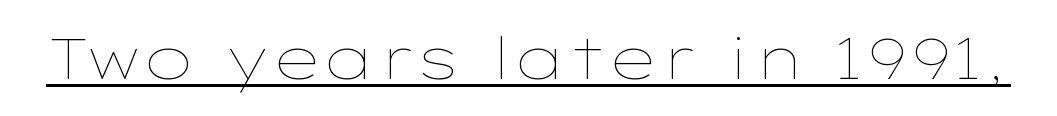
Q: Is the text bold? A: No.
Q: Is the text italic (slanted)? A: No, it is upright.
Q: Is the text underlined? A: Yes.
Q: Is the spacing between letters normal or unusually wide? A: Normal.
Q: Width (condensed, normal, or wide)? A: Wide.
Q: Stroke contrast? A: Low.
Q: x-height? A: Medium.
Q: Monospaced? A: No.
